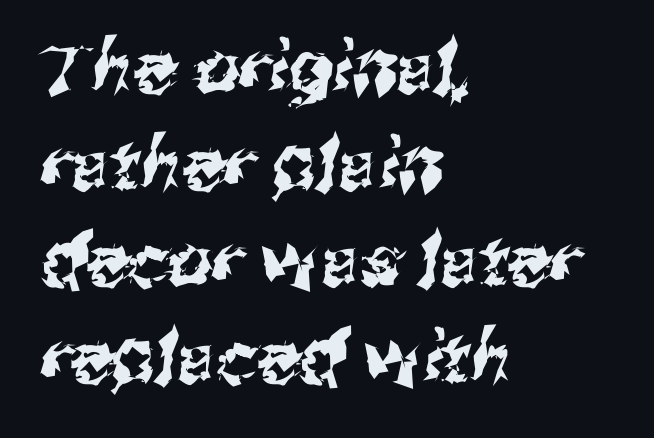
Vertical spacing — default. Observe the absence of serifs on each vertical stroke in this sample. These lines are rendered in a variable-pitch font. The setting favours the left margin, as ordinary paragraphs usually do. Standard letterfit; no display-style spreading of the glyphs.
